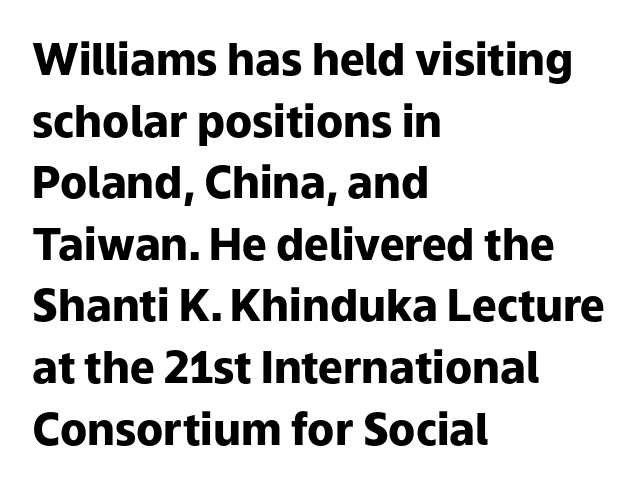
Nope, no serifs anywhere on these letters. This block has exactly the height ordinary leading produces. It's the straight-up-and-down kind of type. Weight check: bold — yes, fully. Looks like regular typesetting: each glyph gets only the width it needs.
